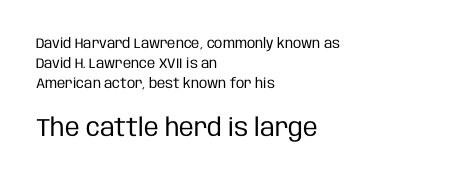
{"italic": "no", "bold": "no", "underline": "no", "align": "left", "line_spacing": "normal", "line_spacing_ratio": 1.43, "letter_spacing": "normal", "letter_spacing_em": 0.0, "larger_block": "second", "size_ratio": 1.79, "glyph_px": 25}
